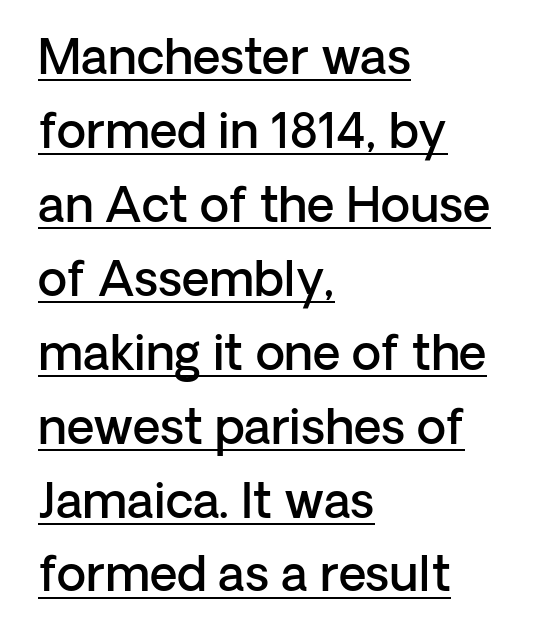
Q: Is the text bold? A: Semi-bold.
Q: Is the text italic (slanted)? A: No, it is upright.
Q: Is the typeface a serif or a sans-serif typeface? A: Sans-serif.
Q: Is the text underlined? A: Yes.
Q: How is the paragraph aligned? A: Left-aligned.
Q: Is the spacing between letters normal or unusually wide? A: Normal.
Q: Is the spacing between lines tight, normal or loose? A: Normal.
Q: Width (condensed, normal, or wide)? A: Normal.
Q: Stroke contrast? A: Low.
Q: x-height? A: Medium.
Q: Monospaced? A: No.
